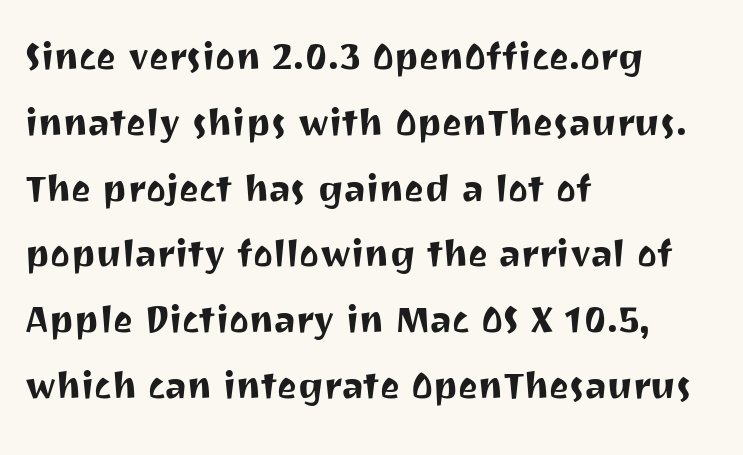
The specimen reads as upright at a glance. What kind of face is this? One without serifs — a sans. Descenders are the only things crossing below the line. Varying glyph widths throughout — classic text-font behaviour.
